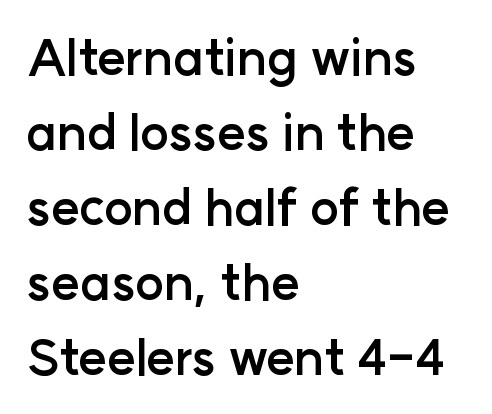
These lines carry a lot of weight — the face is fully bold. Is this a fixed-width face? No — the glyphs have proportional, varying widths. Rule under the text: the space is simply empty. Tracking value appears to be zero — textbook default spacing.
